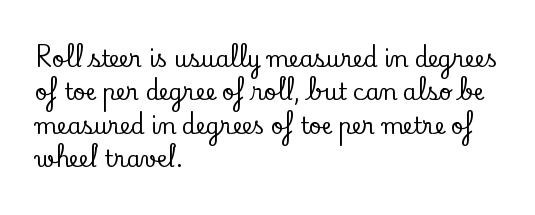
Q: Is the text italic (slanted)? A: No, it is upright.
Q: Is the text underlined? A: No.
Q: How is the paragraph aligned? A: Left-aligned.
Q: Is the spacing between letters normal or unusually wide? A: Normal.
Q: Is the spacing between lines tight, normal or loose? A: Normal.
